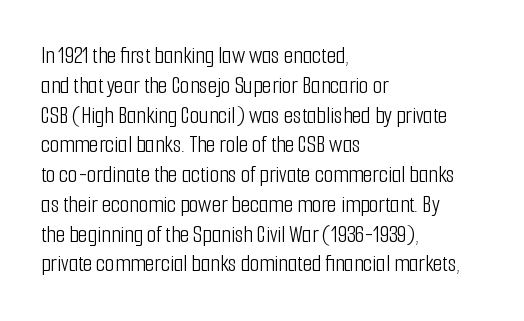
If you drew a line through each stem, it would be perfectly vertical. Tracking value appears to be zero — textbook default spacing. The rag falls on the right side of this text block. The face looks like a standard text weight, possibly lighter. The string is rendered with underlining switched off.
